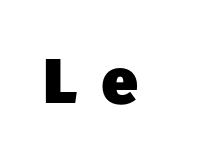
Q: Is the text bold? A: Yes.
Q: Is the typeface a serif or a sans-serif typeface? A: Sans-serif.
Q: Is the text underlined? A: No.
Q: Is the spacing between letters normal or unusually wide? A: Unusually wide.
Q: Width (condensed, normal, or wide)? A: Normal.
Q: Stroke contrast? A: Low.
Q: x-height? A: Medium.
Q: Monospaced? A: No.
